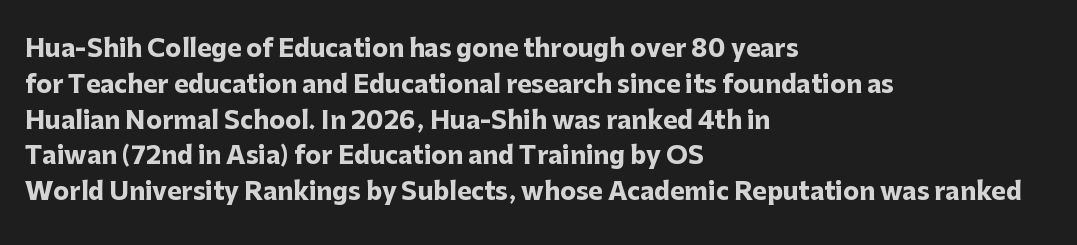
Italic: no, the glyphs are upright roman. Reading down the column, the eye jumps a familiar distance to each next line. Each row of text sits above clean, open space. Chunky letters — that's bold for sure.
